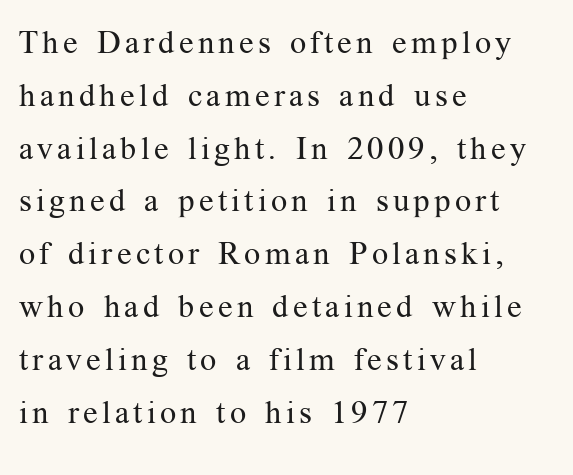
{"serif": "yes", "italic": "no", "bold": "no", "weight": "regular", "width": "normal", "stroke_contrast": "medium", "x_height": "medium", "monospaced": "no", "underline": "no", "align": "left", "line_spacing": "normal", "line_spacing_ratio": 1.65, "glyph_px": 32}
